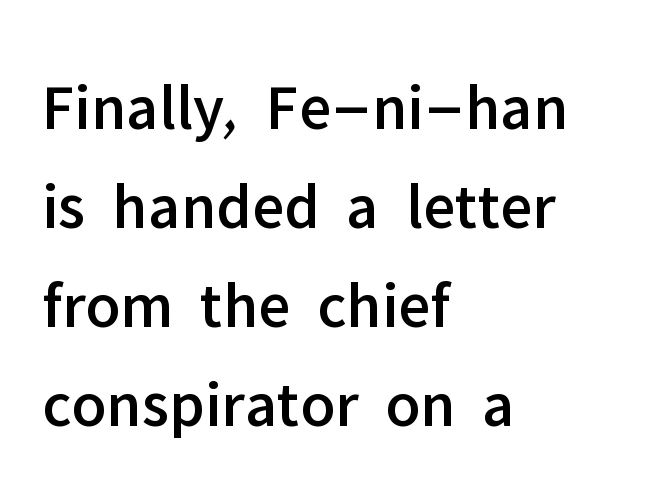
{"serif": "no", "italic": "no", "width": "normal", "stroke_contrast": "low", "x_height": "medium", "monospaced": "no", "underline": "no", "align": "left", "line_spacing": "normal", "line_spacing_ratio": 1.5, "letter_spacing": "normal", "letter_spacing_em": 0.0, "glyph_px": 66}
